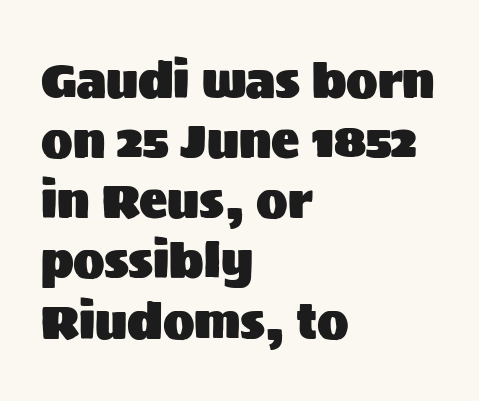
The image shows 47 px sans-serif type, upright; set left-aligned, normal line spacing (1.28x), normal letter spacing, not underlined; medium stroke contrast and a large x-height.
